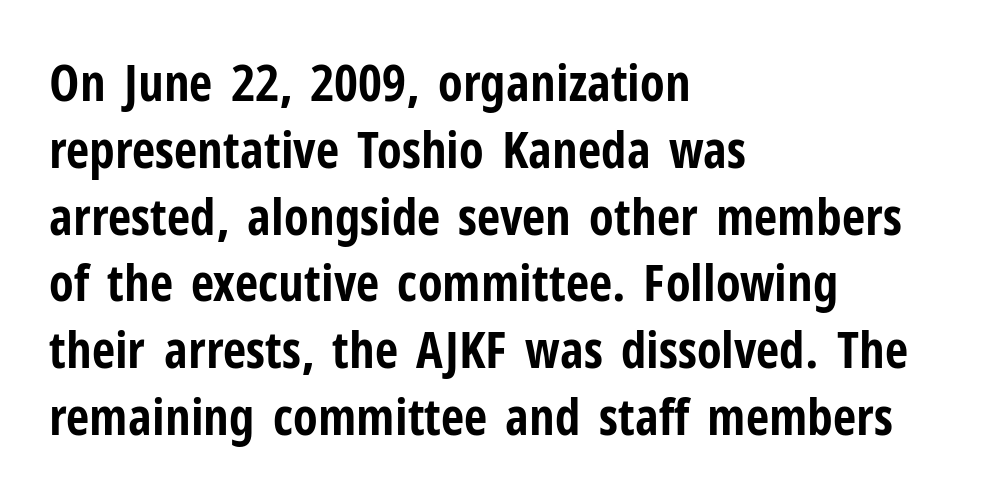
The image shows 51 px bold, condensed sans-serif type, upright; set left-aligned, normal line spacing (1.31x), normal letter spacing, not underlined; low stroke contrast and a medium x-height.
